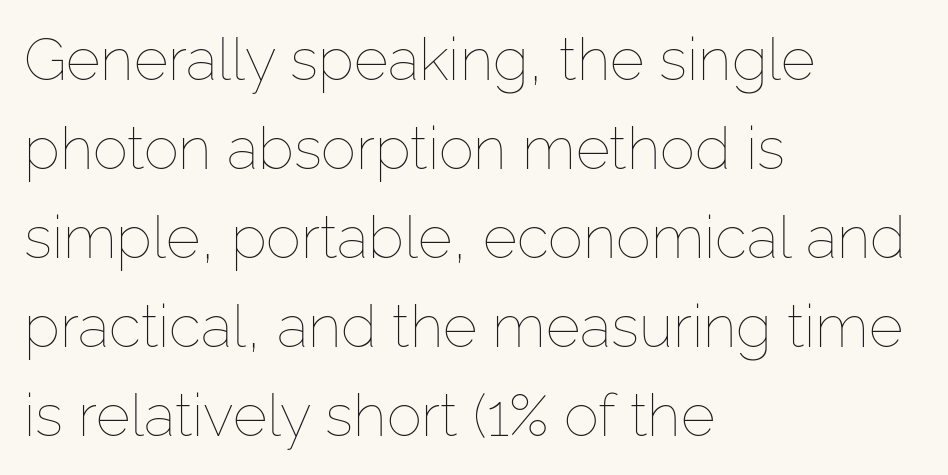
{"italic": "no", "bold": "no", "weight": "thin", "width": "normal", "stroke_contrast": "low", "x_height": "medium", "monospaced": "no", "underline": "no", "align": "left", "line_spacing": "normal", "line_spacing_ratio": 1.51, "letter_spacing": "normal", "letter_spacing_em": 0.0, "glyph_px": 59}
